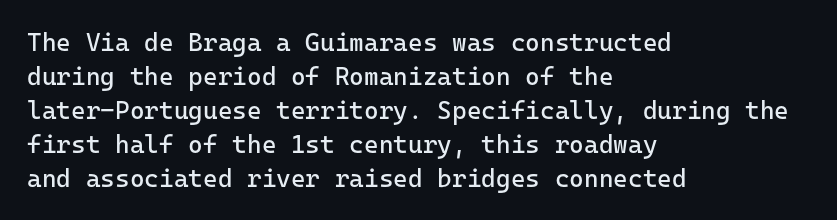
Q: Is the text bold? A: No.
Q: Is the text italic (slanted)? A: No, it is upright.
Q: Is the text underlined? A: No.
Q: How is the paragraph aligned? A: Left-aligned.
Q: Is the spacing between letters normal or unusually wide? A: Normal.
Q: Is the spacing between lines tight, normal or loose? A: Normal.
